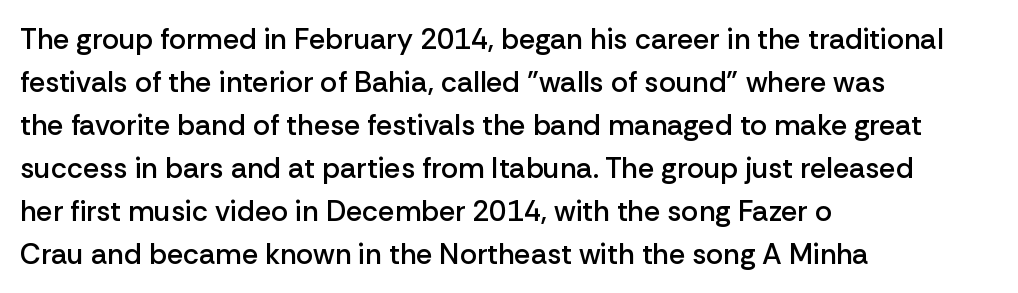
The image shows 29 px semibold sans-serif type, upright; set left-aligned, normal line spacing (1.48x), normal letter spacing, not underlined; low stroke contrast and a medium x-height.
